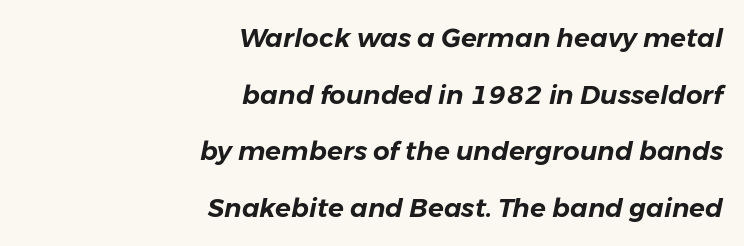
Unmarked baselines from the first word to the last. Looking at the ascenders, they clearly lean. The lines are spread far apart with generous leading. Short note: letters normally spaced. If you drew a ruler down the right edge, every line would touch it.
